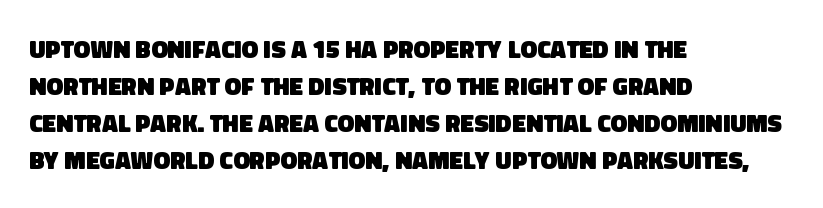
Caption: multi-line text, flush left, ragged right. The typesetting leans heavy: a genuine bold. The letterforms sit shoulder to shoulder at normal distance. The leading is moderate, giving the passage an even texture.
